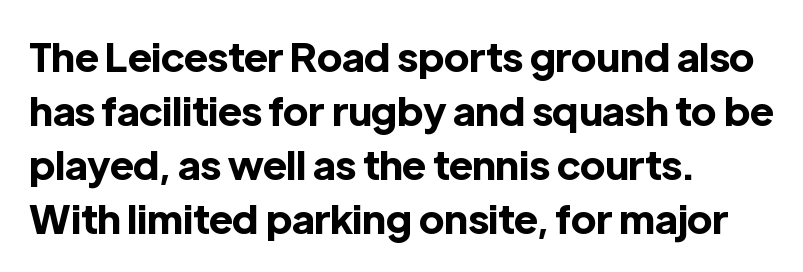
Q: Is the text bold? A: Yes.
Q: Is the text italic (slanted)? A: No, it is upright.
Q: Is the typeface a serif or a sans-serif typeface? A: Sans-serif.
Q: Is the text underlined? A: No.
Q: How is the paragraph aligned? A: Left-aligned.
Q: Is the spacing between letters normal or unusually wide? A: Normal.
Q: Is the spacing between lines tight, normal or loose? A: Normal.
Q: Width (condensed, normal, or wide)? A: Normal.
Q: x-height? A: Medium.
Q: Monospaced? A: No.
